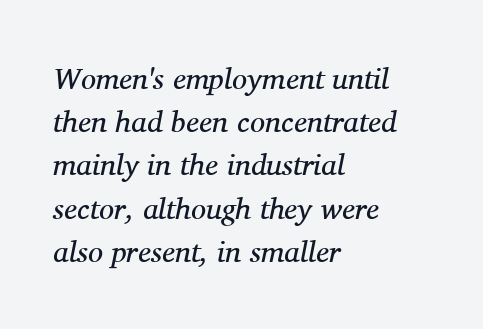
This is oblique type, the kind used for emphasis or titles. Does extra space separate the letters? No, they use regular spacing. The type family on display is of the serif kind. Leading matches the norm, producing a regular column. The baseline area is clear.
